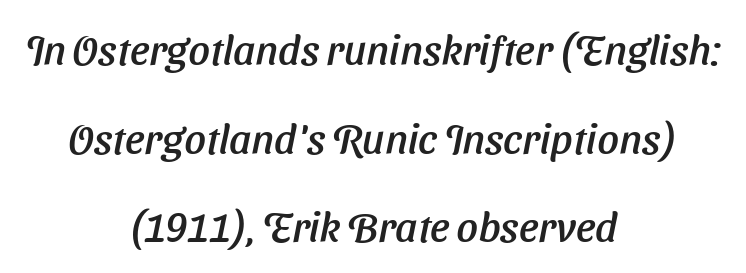
{"italic": "yes", "lean": "right", "slant_degrees": 11, "width": "normal", "stroke_contrast": "low", "x_height": "medium", "monospaced": "no", "underline": "no", "align": "center", "line_spacing": "loose", "line_spacing_ratio": 2.11, "letter_spacing": "normal", "letter_spacing_em": 0.0, "glyph_px": 42}
